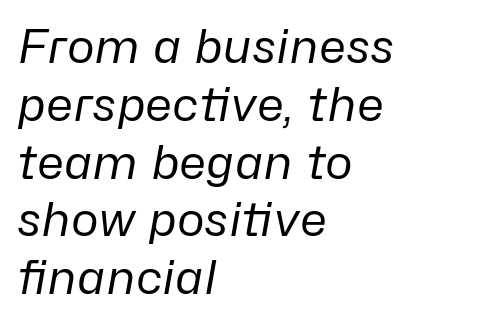
{"italic": "yes", "lean": "right", "slant_degrees": 10, "bold": "no", "weight": "regular", "width": "normal", "stroke_contrast": "low", "x_height": "medium", "monospaced": "no", "underline": "no", "align": "left", "line_spacing_ratio": 1.23, "letter_spacing": "normal", "letter_spacing_em": 0.0, "glyph_px": 47}
